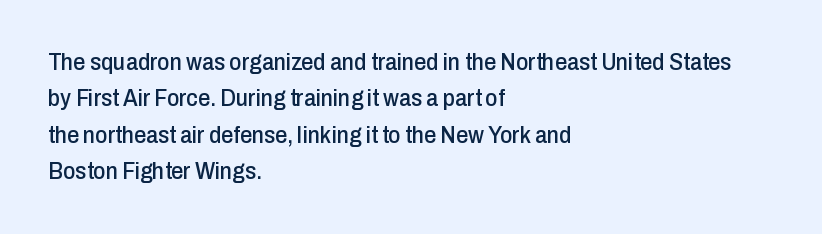
{"italic": "no", "underline": "no", "align": "left", "line_spacing": "normal", "line_spacing_ratio": 1.52, "letter_spacing": "normal", "letter_spacing_em": 0.0, "glyph_px": 24}
